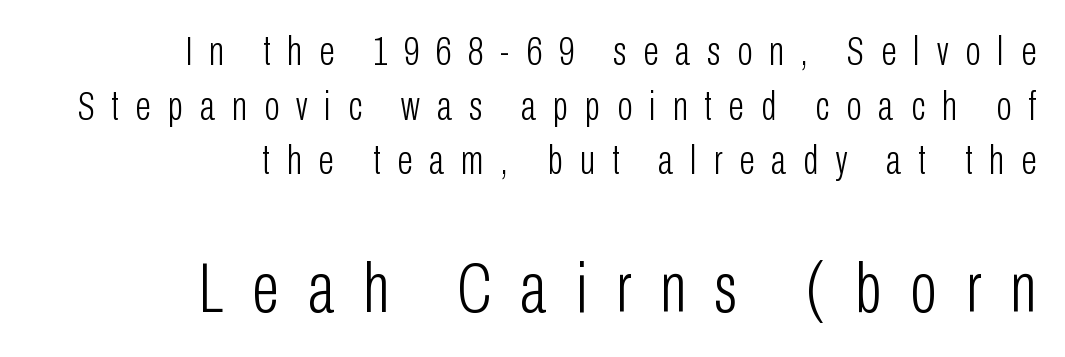
Serifs: no, the terminals of the letterforms are clean. Whoever set this made the second block the dominant, larger element. The lettering holds an erect, upright posture throughout. Is there much room between lines? A standard amount, neither cramped nor airy.
